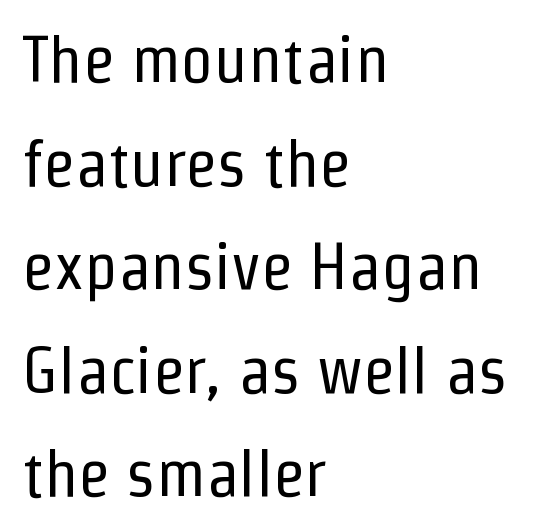
{"serif": "no", "italic": "no", "bold": "no", "weight": "regular", "width": "condensed", "stroke_contrast": "low", "x_height": "medium", "monospaced": "no", "underline": "no", "align": "left", "line_spacing": "normal", "line_spacing_ratio": 1.57, "letter_spacing": "normal", "letter_spacing_em": 0.0, "glyph_px": 66}
